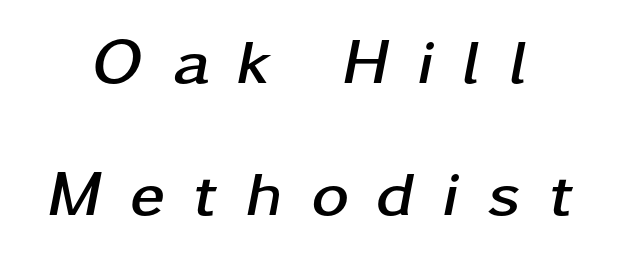
Q: Is the text bold? A: Yes.
Q: Is the text italic (slanted)? A: Yes, it leans right by about 11 degrees.
Q: Is the text underlined? A: No.
Q: How is the paragraph aligned? A: Centered.
Q: Is the spacing between letters normal or unusually wide? A: Unusually wide.
Q: Is the spacing between lines tight, normal or loose? A: Loose.
Q: Width (condensed, normal, or wide)? A: Wide.
Q: Stroke contrast? A: Low.
Q: x-height? A: Medium.
Q: Monospaced? A: No.
